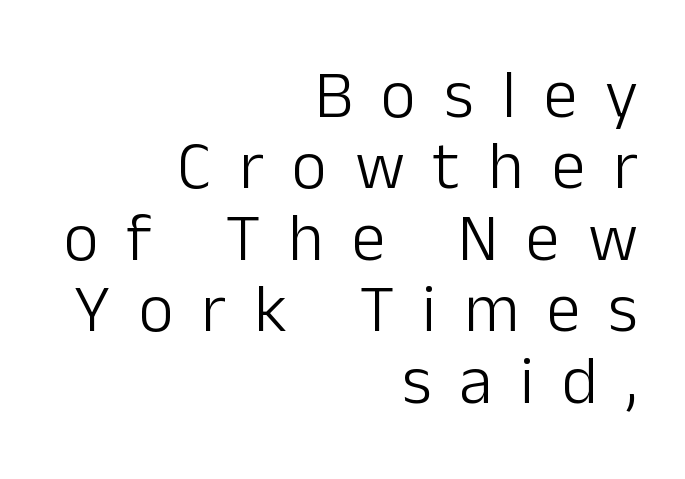
{"serif": "no", "italic": "no", "bold": "no", "weight": "light", "width": "normal", "stroke_contrast": "low", "x_height": "medium", "monospaced": "no", "underline": "no", "align": "right", "line_spacing": "tight", "line_spacing_ratio": 1.05, "letter_spacing": "wide", "letter_spacing_em": 0.41, "glyph_px": 68}
